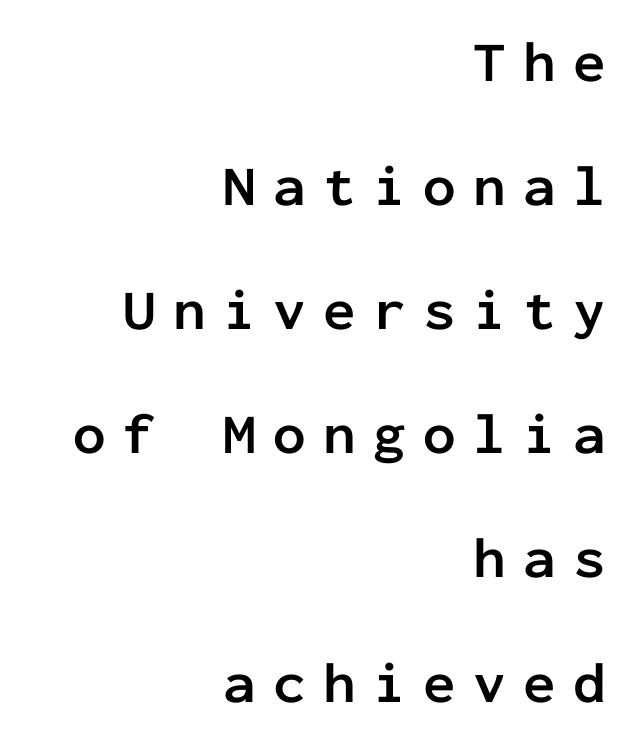
{"serif": "no", "italic": "no", "bold": "yes", "weight": "semibold", "width": "normal", "stroke_contrast": "low", "x_height": "medium", "monospaced": "yes", "underline": "no", "align": "right", "line_spacing": "loose", "line_spacing_ratio": 2.14, "letter_spacing": "wide", "letter_spacing_em": 0.3, "glyph_px": 58}
